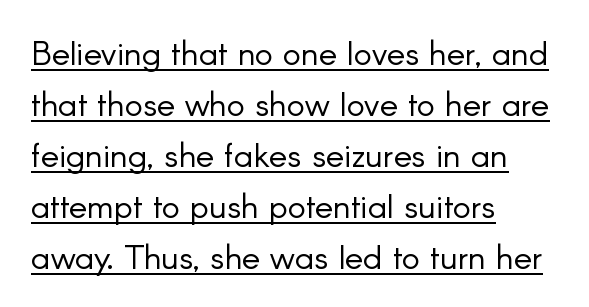
Q: Is the text bold? A: No.
Q: Is the text italic (slanted)? A: No, it is upright.
Q: Is the typeface a serif or a sans-serif typeface? A: Sans-serif.
Q: Is the text underlined? A: Yes.
Q: How is the paragraph aligned? A: Left-aligned.
Q: Is the spacing between letters normal or unusually wide? A: Normal.
Q: Is the spacing between lines tight, normal or loose? A: Normal.
Q: Width (condensed, normal, or wide)? A: Normal.
Q: Stroke contrast? A: Low.
Q: x-height? A: Small.
Q: Monospaced? A: No.
